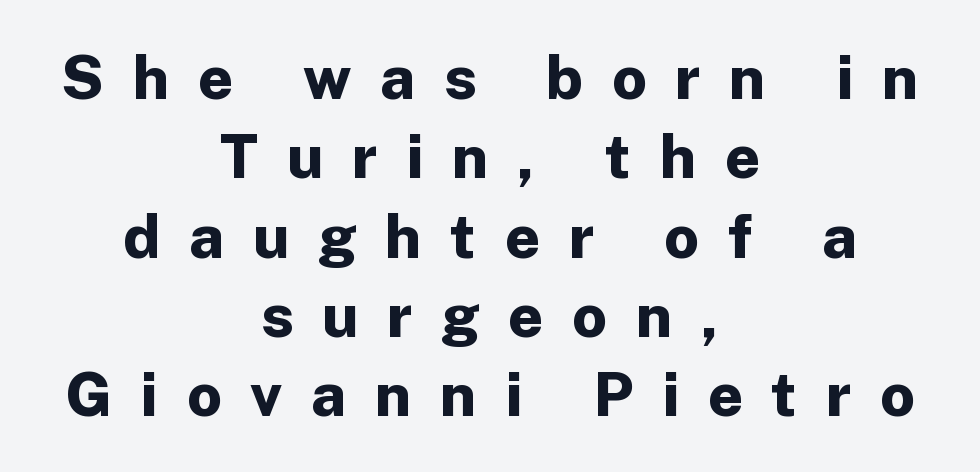
Q: Is the text bold? A: Yes.
Q: Is the text italic (slanted)? A: No, it is upright.
Q: Is the typeface a serif or a sans-serif typeface? A: Sans-serif.
Q: Is the text underlined? A: No.
Q: How is the paragraph aligned? A: Centered.
Q: Is the spacing between letters normal or unusually wide? A: Unusually wide.
Q: Is the spacing between lines tight, normal or loose? A: Normal.
Q: Width (condensed, normal, or wide)? A: Normal.
Q: Stroke contrast? A: Low.
Q: x-height? A: Medium.
Q: Monospaced? A: No.
